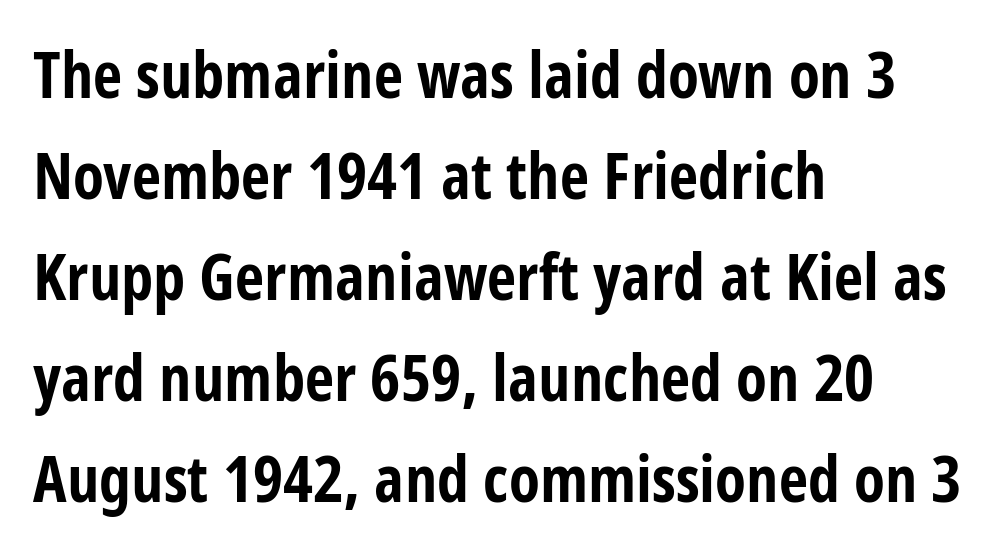
The image shows 64 px bold, condensed sans-serif type, upright; set left-aligned, normal line spacing (1.58x), normal letter spacing, not underlined; low stroke contrast and a large x-height.
